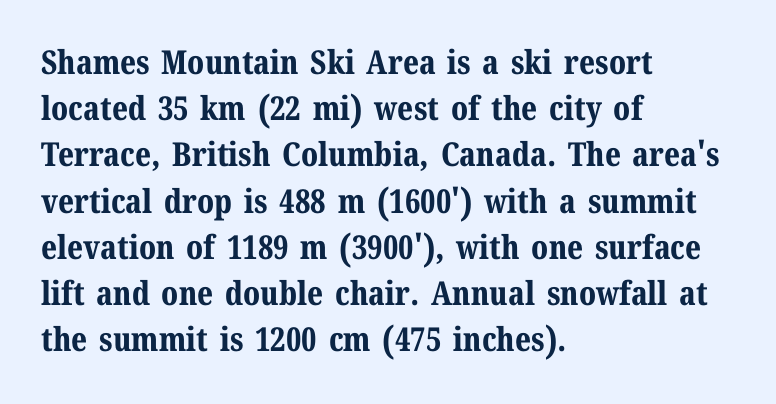
The image shows 33 px bold serif type, upright; set left-aligned, normal line spacing (1.4x), normal letter spacing, not underlined; medium stroke contrast and a medium x-height.
